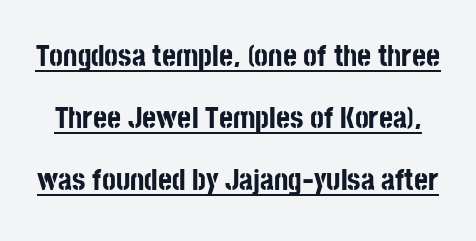
The characters look thick and weighty, a clear bold. Looks like someone drew a line under every word here. The rendering shows plain stroke endings on the letterforms — a sans-serif design. The lettering stays uniformly vertical, giving the passage a roman look. Vertically, the passage feels expansive, rows floating well apart.
